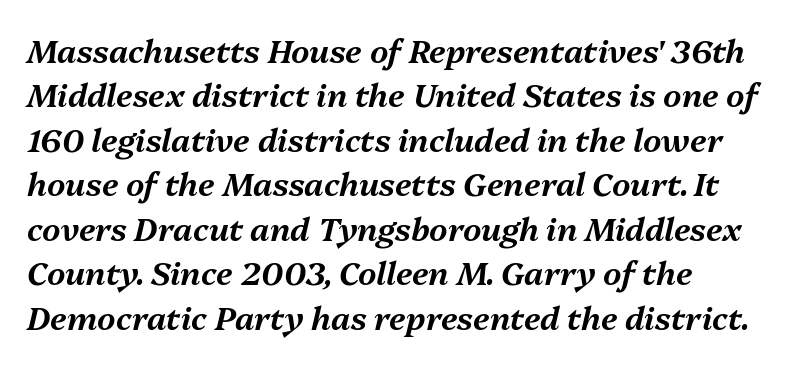
Q: Is the text italic (slanted)? A: Yes, it leans right by about 13 degrees.
Q: Is the text underlined? A: No.
Q: How is the paragraph aligned? A: Left-aligned.
Q: Is the spacing between letters normal or unusually wide? A: Normal.
Q: Is the spacing between lines tight, normal or loose? A: Normal.
Q: Width (condensed, normal, or wide)? A: Normal.
Q: Stroke contrast? A: Medium.
Q: x-height? A: Medium.
Q: Monospaced? A: No.
